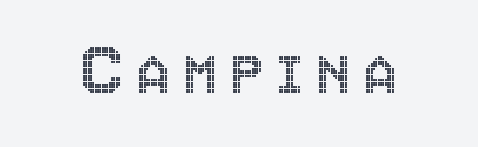
Looks like regular typesetting: each glyph gets only the width it needs. The zone under the glyphs is completely vacant. Italic? Not at all — the glyphs are vertical.
